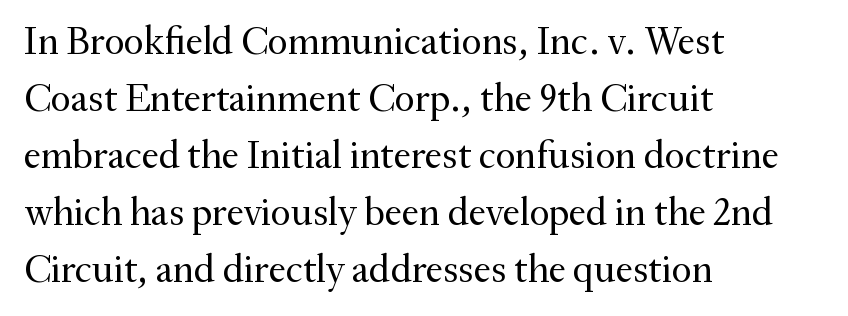
{"serif": "yes", "italic": "no", "bold": "no", "weight": "regular", "width": "normal", "stroke_contrast": "medium", "x_height": "small", "monospaced": "no", "underline": "no", "align": "left", "line_spacing": "normal", "line_spacing_ratio": 1.46, "letter_spacing": "normal", "letter_spacing_em": 0.0, "glyph_px": 39}
